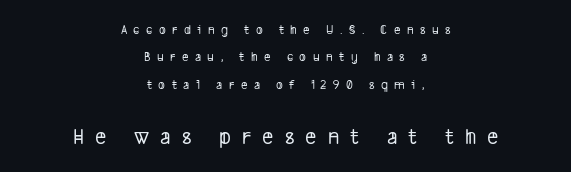
The image shows 24 px text type; set centered, loose line spacing (1.95x), unusually wide letter spacing (+0.46 em), not underlined; the second (bottom) block is 1.71x larger.
